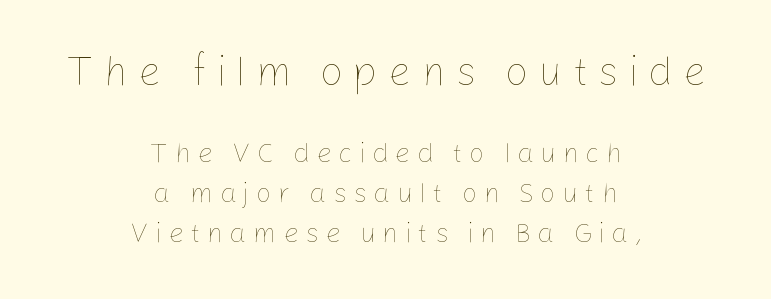
The image shows 41 px thin type, upright; set centered, normal line spacing (1.48x), unusually wide letter spacing (+0.24 em), not underlined; the first (top) block is 1.52x larger; low stroke contrast and a medium x-height.
